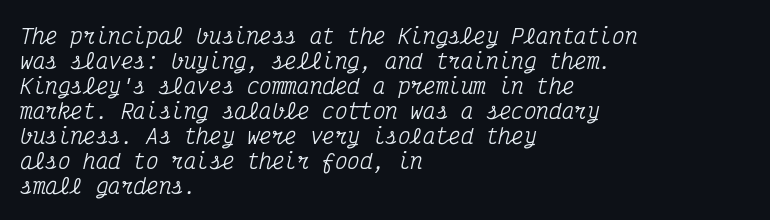
One-word summary of the alignment: left. The baseline area is clear. This sample uses an oblique cut, with every glyph tilted off the vertical. Tracking here is standard; glyphs follow each other at the usual distance.
